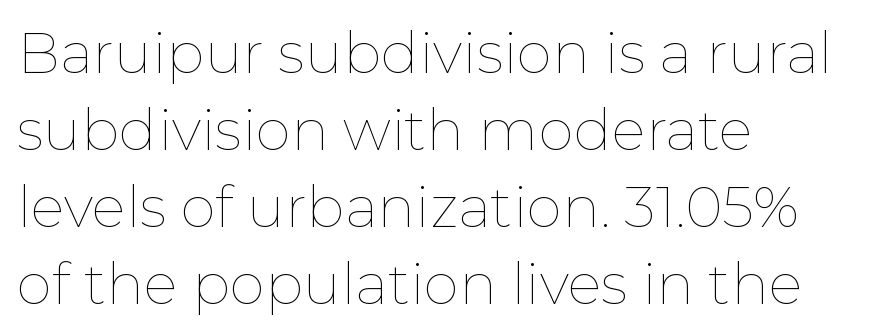
The rendering uses a moderate line-height, typical for paragraphs. Italic? Not at all — the glyphs are vertical. Is the block centered? No — it sits flush against the left margin. A light-to-regular cut is what we see here. These lines keep a tight, regular rhythm from letter to letter.
